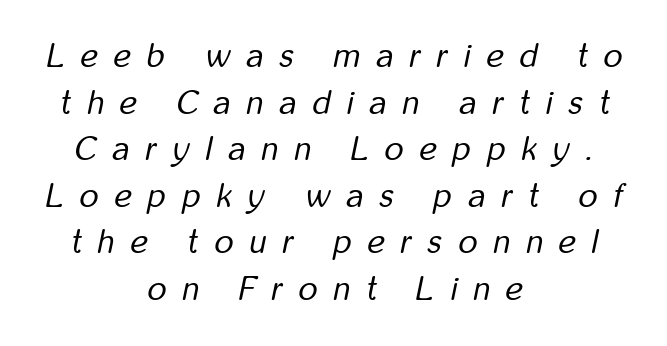
The typeface has the unassuming heft of standard copy or less. This sample uses expanded letter spacing, leaving extra air between glyphs. Compared with a flush-left layout, this one balances lines on the center instead. This rendering features lettering with no underline.
